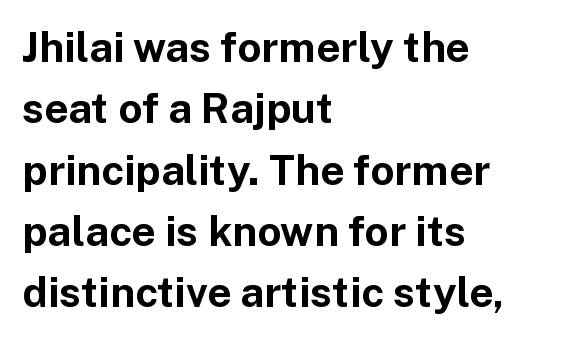
The image shows 42 px bold sans-serif type, upright; set left-aligned, normal line spacing (1.46x), normal letter spacing, not underlined; low stroke contrast and a medium x-height.
